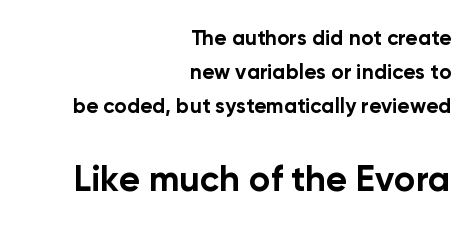
Q: Is the text bold? A: Yes.
Q: Is the text italic (slanted)? A: No, it is upright.
Q: Is the typeface a serif or a sans-serif typeface? A: Sans-serif.
Q: Is the text underlined? A: No.
Q: How is the paragraph aligned? A: Right-aligned.
Q: Is the spacing between letters normal or unusually wide? A: Normal.
Q: Is the spacing between lines tight, normal or loose? A: Normal.
Q: Which block of text is set in a larger size, the first (top) or the second (bottom)? A: The second (bottom) one.
Q: Width (condensed, normal, or wide)? A: Normal.
Q: Stroke contrast? A: Low.
Q: x-height? A: Medium.
Q: Monospaced? A: No.
